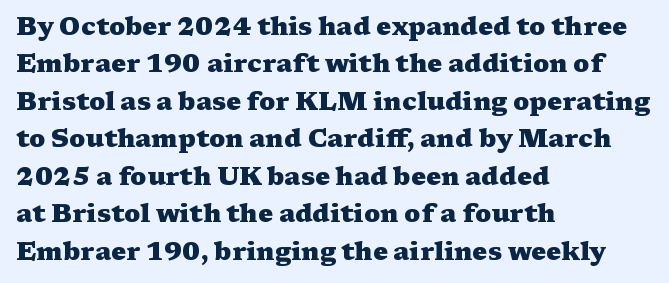
Baseline-to-baseline distance is the conventional proportion of letter height. The typesetter chose a ragged-right arrangement here. The zone under the glyphs is completely vacant. Typesetter's note: full bold, strokes at maximum text heaviness. In terms of posture, this sample is upright. The horizontal fit of the characters is conventional and even.
